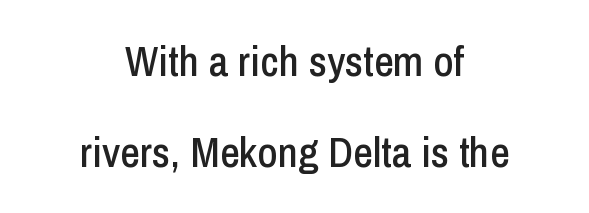
{"serif": "no", "italic": "no", "width": "condensed", "stroke_contrast": "low", "x_height": "medium", "monospaced": "no", "underline": "no", "align": "center", "line_spacing": "loose", "line_spacing_ratio": 2.12, "letter_spacing": "normal", "letter_spacing_em": 0.0, "glyph_px": 43}
